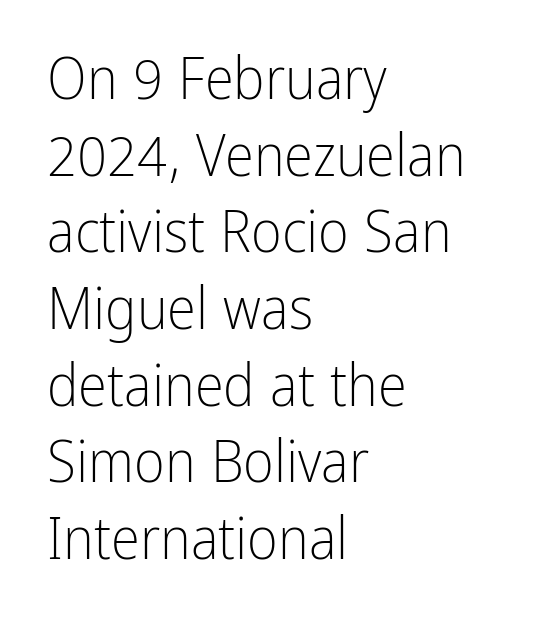
A typesetter would call this proportional, since set widths differ per character. Successive baselines arrive at the customary interval. Underline: absent. Serifs: no, the terminals of the letterforms are clean. Counters stay open thanks to moderate or lighter strokes.
